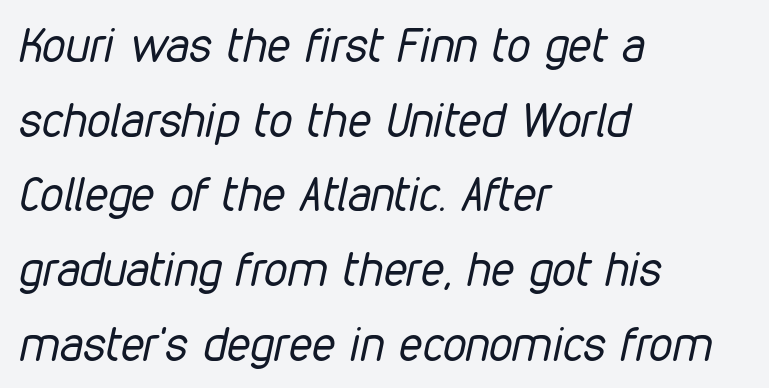
{"italic": "yes", "lean": "right", "slant_degrees": 12, "bold": "no", "weight": "regular", "width": "condensed", "stroke_contrast": "low", "x_height": "medium", "monospaced": "no", "underline": "no", "align": "left", "line_spacing": "normal", "line_spacing_ratio": 1.59, "letter_spacing": "normal", "letter_spacing_em": 0.0, "glyph_px": 47}
